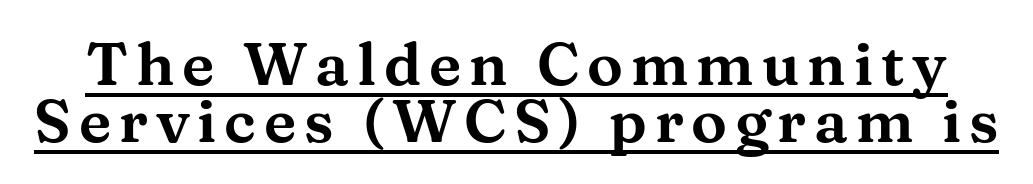
Q: Is the text italic (slanted)? A: No, it is upright.
Q: Is the typeface a serif or a sans-serif typeface? A: Serif.
Q: Is the text underlined? A: Yes.
Q: Is the spacing between lines tight, normal or loose? A: Tight.
Q: Width (condensed, normal, or wide)? A: Wide.
Q: Stroke contrast? A: Medium.
Q: x-height? A: Medium.
Q: Monospaced? A: No.
